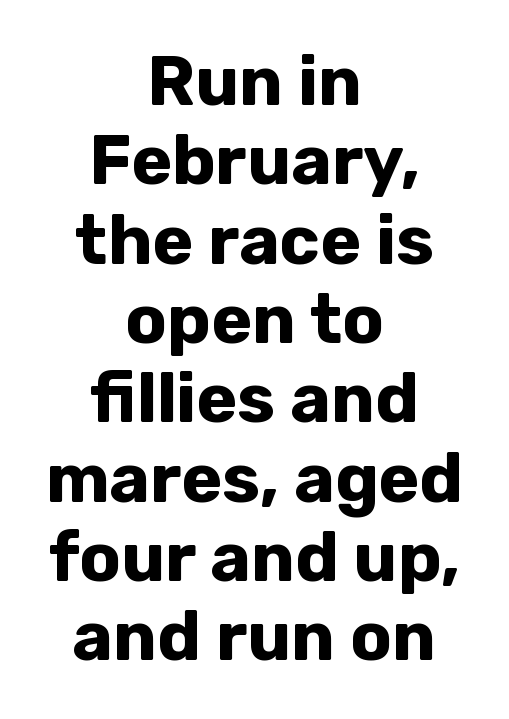
The image shows 69 px bold sans-serif type, upright; set centered, tight line spacing (1.15x), normal letter spacing, not underlined; low stroke contrast and a medium x-height.
